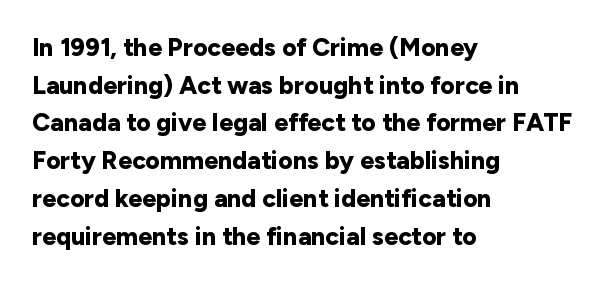
The image shows 25 px bold type, upright; set left-aligned, normal line spacing (1.51x), normal letter spacing, not underlined.
